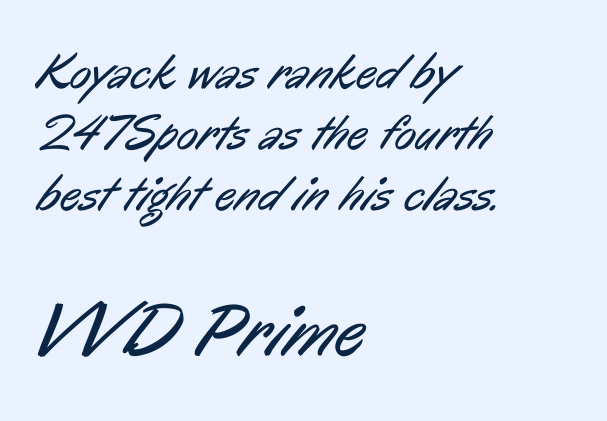
Q: Is the text bold? A: No.
Q: Is the typeface a serif or a sans-serif typeface? A: Sans-serif.
Q: Is the text underlined? A: No.
Q: How is the paragraph aligned? A: Left-aligned.
Q: Is the spacing between letters normal or unusually wide? A: Normal.
Q: Which block of text is set in a larger size, the first (top) or the second (bottom)? A: The second (bottom) one.
Q: Width (condensed, normal, or wide)? A: Condensed.
Q: Stroke contrast? A: Low.
Q: x-height? A: Medium.
Q: Monospaced? A: No.
